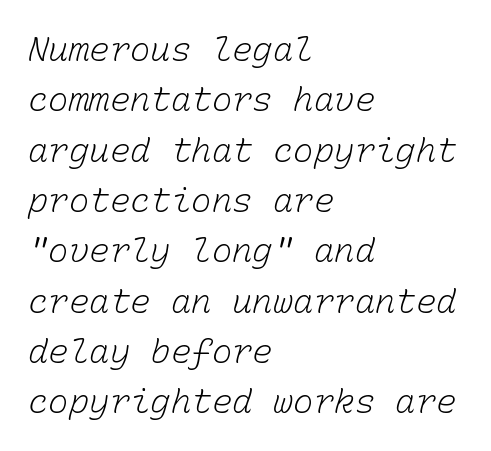
Unbolded letterforms with no extra heft. This sample has the even, mechanical cadence of fixed-width lettering. This block has exactly the height ordinary leading produces. Check the space under the baseline: it is left empty. The compositor pushed each line to the left boundary.
